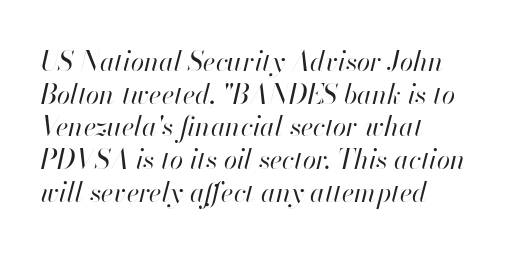
Q: Is the text bold? A: No.
Q: Is the text italic (slanted)? A: Yes, it leans right by about 13 degrees.
Q: Is the text underlined? A: No.
Q: How is the paragraph aligned? A: Left-aligned.
Q: Is the spacing between letters normal or unusually wide? A: Normal.
